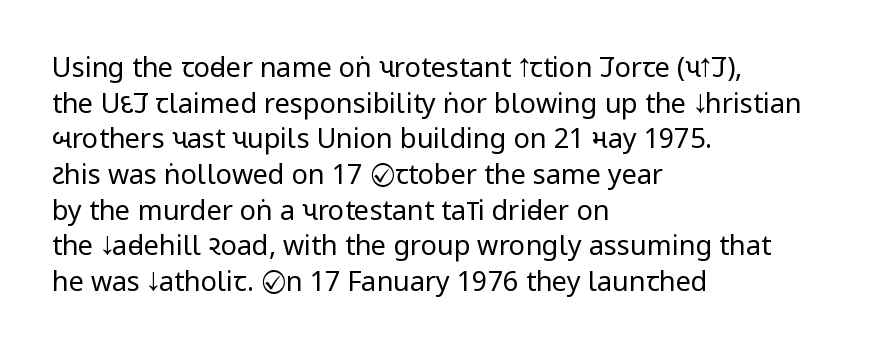
{"italic": "no", "bold": "no", "underline": "no", "align": "left", "line_spacing": "normal", "line_spacing_ratio": 1.32, "letter_spacing": "normal", "letter_spacing_em": 0.0, "glyph_px": 27}
